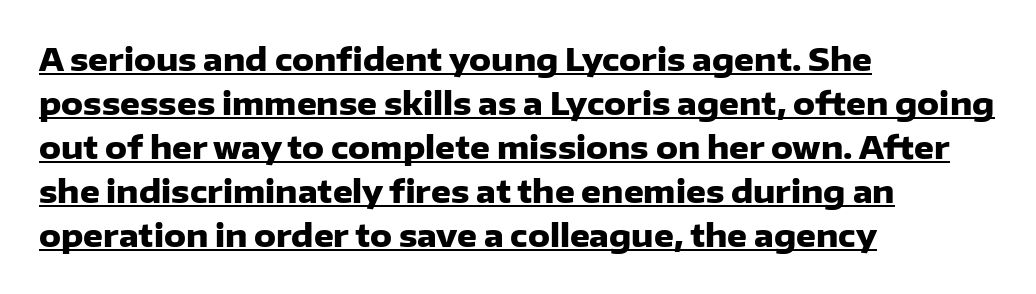
The image shows 31 px heavy sans-serif type, upright; set left-aligned, normal line spacing (1.42x), normal letter spacing, underlined; low stroke contrast and a medium x-height.
